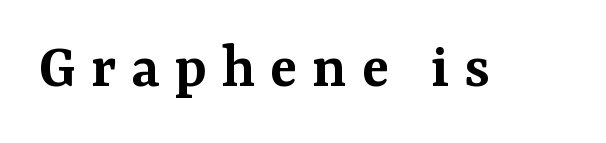
Unmarked baselines from the first word to the last. Stems and bowls a touch heavier than normal — semibold. The passage shown is typed in a proportional face where columns would drift. The font's upright variant was chosen for this text. Are there feet on the stems? There are — it's a serif.
